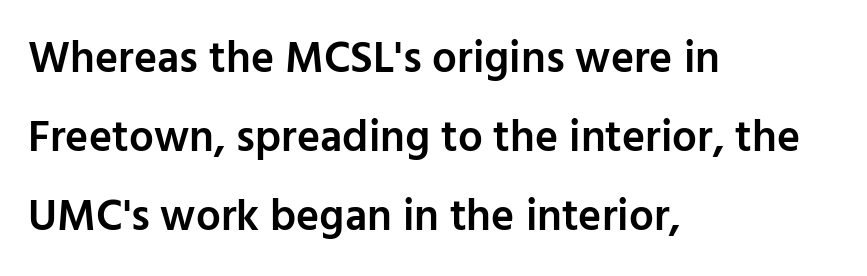
{"serif": "no", "italic": "no", "bold": "semi", "weight": "semibold", "width": "normal", "stroke_contrast": "low", "x_height": "medium", "monospaced": "no", "underline": "no", "align": "left", "line_spacing_ratio": 1.79, "letter_spacing": "normal", "letter_spacing_em": 0.0, "glyph_px": 44}
